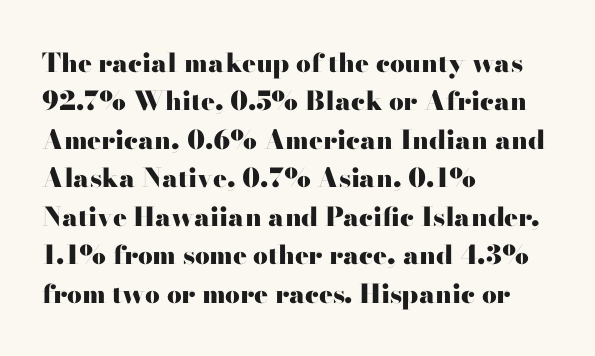
Q: Is the text bold? A: Yes.
Q: Is the text italic (slanted)? A: No, it is upright.
Q: Is the text underlined? A: No.
Q: How is the paragraph aligned? A: Left-aligned.
Q: Is the spacing between letters normal or unusually wide? A: Normal.
Q: Is the spacing between lines tight, normal or loose? A: Normal.
